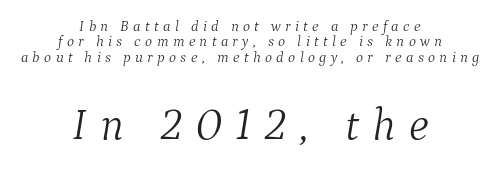
The typeface has the unassuming heft of standard copy or less. Think of a printed novel: that variable character pitch is what you see here. How would I describe the line gaps? Narrow and economical. The text carries the slant typical of an italic or oblique font. A student would notice the bottom passage is typeset larger than what precedes it. Both edges are ragged and mirror each other, which tells us the setting is centered.
